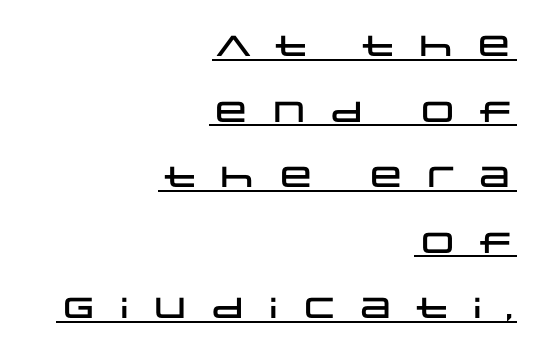
{"serif": "no", "italic": "no", "width": "wide", "stroke_contrast": "low", "x_height": "large", "monospaced": "no", "underline": "yes", "align": "right", "line_spacing": "loose", "line_spacing_ratio": 2.26, "letter_spacing": "wide", "letter_spacing_em": 0.49, "glyph_px": 29}
